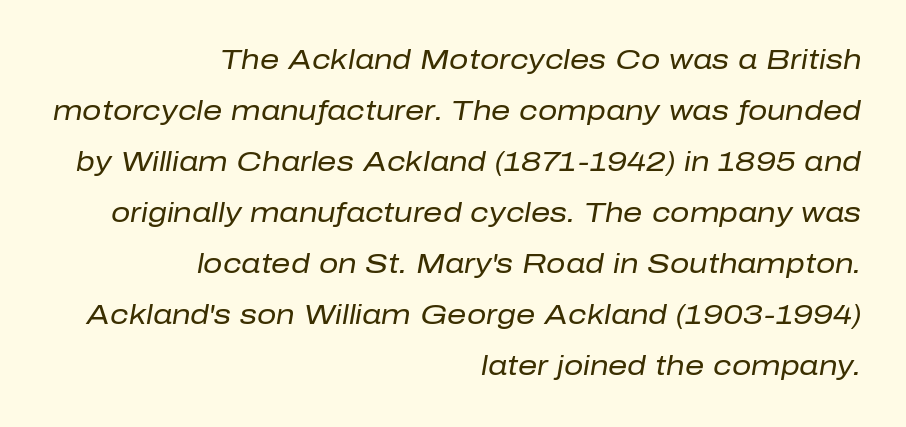
The face used here has a pronounced slope to its letters. Anything drawn beneath the words? Only blank space. No heavy texture on the line: the type isn't bold. The rag falls on the left side of this text block.
